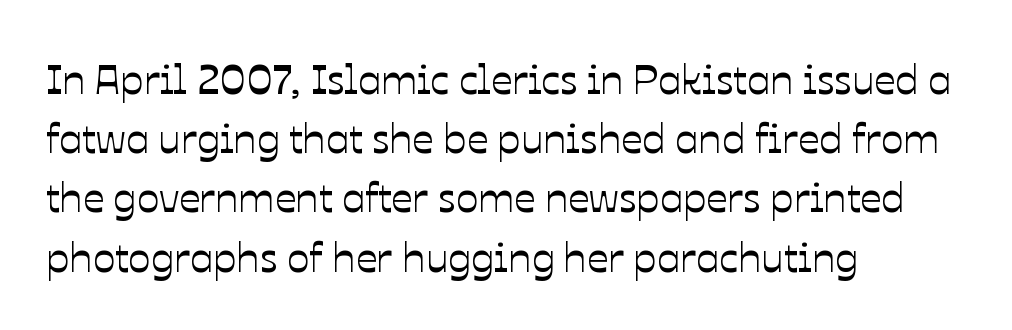
Q: Is the text italic (slanted)? A: No, it is upright.
Q: Is the text underlined? A: No.
Q: How is the paragraph aligned? A: Left-aligned.
Q: Is the spacing between letters normal or unusually wide? A: Normal.
Q: Is the spacing between lines tight, normal or loose? A: Normal.
Q: Width (condensed, normal, or wide)? A: Normal.
Q: Stroke contrast? A: Low.
Q: x-height? A: Medium.
Q: Monospaced? A: No.
